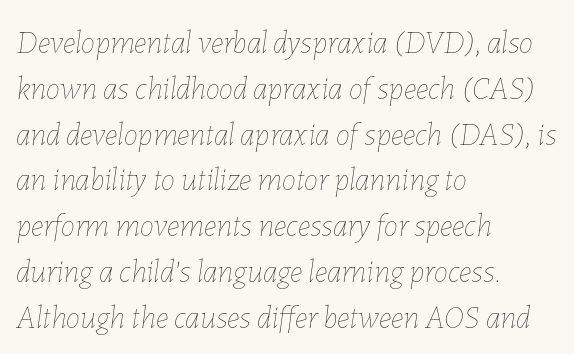
{"italic": "yes", "lean": "right", "slant_degrees": 7, "bold": "no", "weight": "thin", "width": "normal", "stroke_contrast": "low", "x_height": "medium", "monospaced": "no", "underline": "no", "align": "left", "line_spacing": "normal", "line_spacing_ratio": 1.43, "letter_spacing": "normal", "letter_spacing_em": 0.0, "glyph_px": 32}
